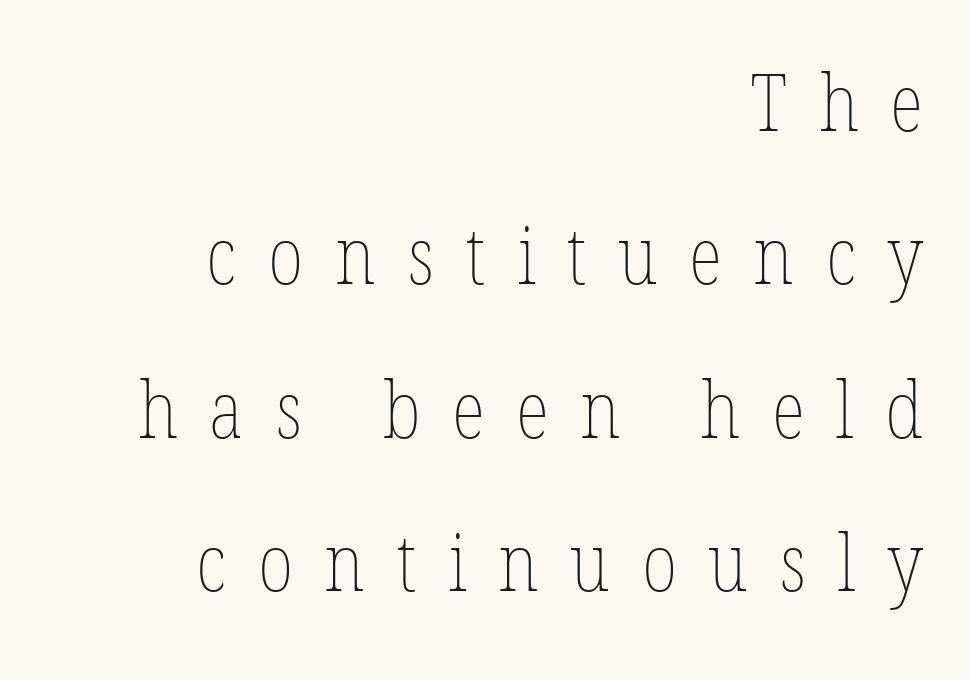
Here the designer chose a conventional face with non-uniform glyph widths. The designer dialed line spacing up above the default. Clear beneath every line of the passage. Is the block centered? No — it sits flush against the right margin. Stems here are at most as thick as an everyday book face.
